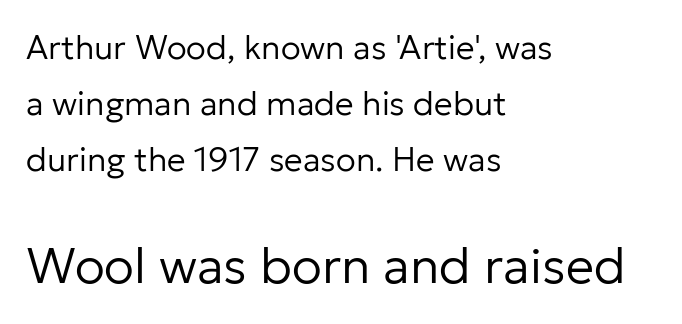
Q: Is the text bold? A: No.
Q: Is the text italic (slanted)? A: No, it is upright.
Q: Is the typeface a serif or a sans-serif typeface? A: Sans-serif.
Q: Is the text underlined? A: No.
Q: How is the paragraph aligned? A: Left-aligned.
Q: Is the spacing between letters normal or unusually wide? A: Normal.
Q: Is the spacing between lines tight, normal or loose? A: Normal.
Q: Which block of text is set in a larger size, the first (top) or the second (bottom)? A: The second (bottom) one.
Q: Width (condensed, normal, or wide)? A: Normal.
Q: Stroke contrast? A: Low.
Q: x-height? A: Medium.
Q: Monospaced? A: No.
